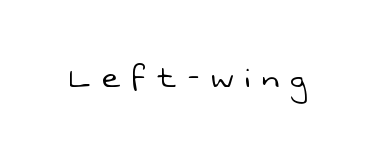
The image shows 38 px light sans-serif type; set unusually wide letter spacing (+0.31 em), not underlined; low stroke contrast and a medium x-height.
